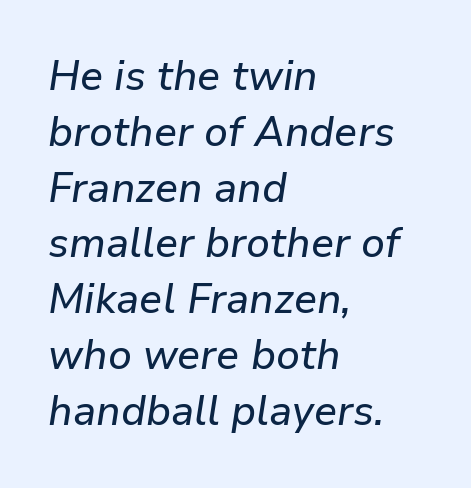
The image shows 41 px text type, italic (leaning right); set left-aligned, normal line spacing (1.36x), normal letter spacing, not underlined; low stroke contrast and a medium x-height.
